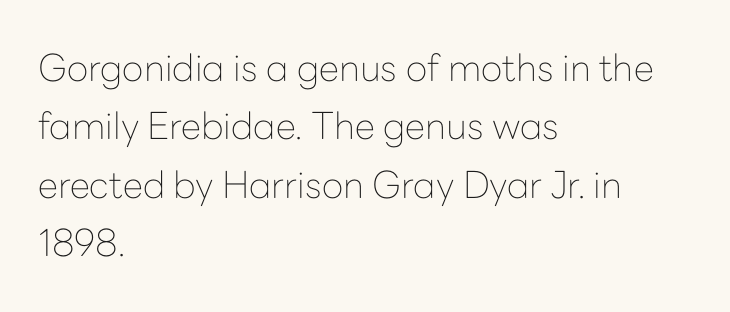
Letterform terminals end flat and unadorned throughout the passage. The lines in this sample share a left origin and differ only in where they stop. The passage shown is typed in a proportional face where columns would drift. The rows are spaced the way most documents space them. Glyph-to-glyph distance matches everyday printed text.
